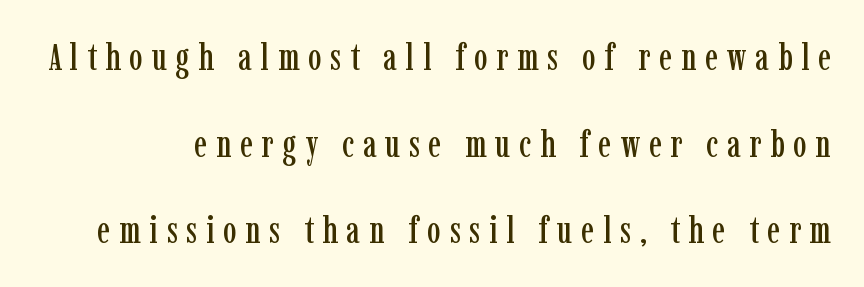
These lines were composed using upright roman letters. The gap between lines stays unmarked. Horizontal bands of white between lines are thick stripes. How are the letters spaced? Widely, with obvious added tracking. Little horizontal feet cap the strokes, marking this as serif type. A typesetter would call this proportional, since set widths differ per character.
